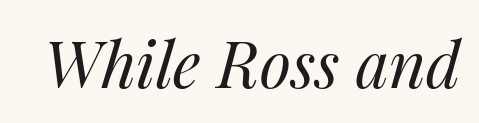
{"italic": "yes", "lean": "right", "slant_degrees": 14, "bold": "no", "weight": "regular", "width": "normal", "stroke_contrast": "medium", "x_height": "medium", "monospaced": "no", "underline": "no", "letter_spacing": "normal", "letter_spacing_em": 0.0, "glyph_px": 64}
